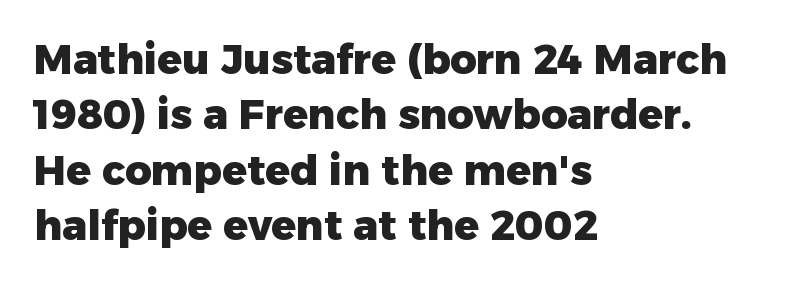
{"serif": "no", "italic": "no", "bold": "yes", "weight": "heavy", "width": "normal", "stroke_contrast": "low", "x_height": "medium", "monospaced": "no", "underline": "no", "align": "left", "line_spacing": "normal", "line_spacing_ratio": 1.35, "letter_spacing": "normal", "letter_spacing_em": 0.0, "glyph_px": 41}
